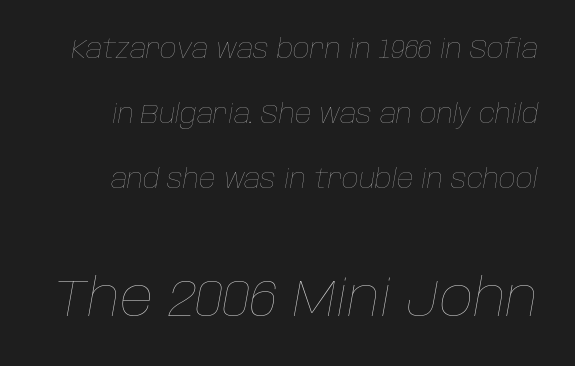
{"italic": "yes", "lean": "right", "slant_degrees": 10, "bold": "no", "weight": "thin", "width": "normal", "stroke_contrast": "low", "x_height": "large", "monospaced": "no", "underline": "no", "line_spacing": "loose", "line_spacing_ratio": 2.5, "letter_spacing": "normal", "letter_spacing_em": 0.0, "larger_block": "second", "size_ratio": 2.0, "glyph_px": 52}
